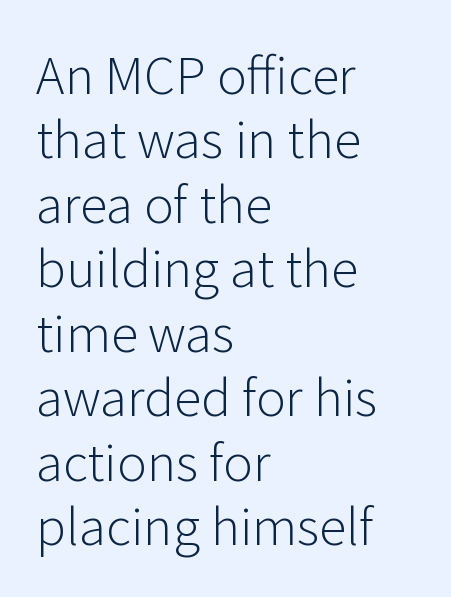
The image shows 50 px light sans-serif type, upright; set left-aligned, normal line spacing (1.29x), normal letter spacing, not underlined; low stroke contrast and a medium x-height.
